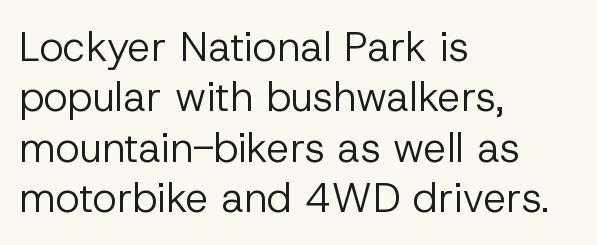
Q: Is the text bold? A: No.
Q: Is the text italic (slanted)? A: No, it is upright.
Q: Is the typeface a serif or a sans-serif typeface? A: Sans-serif.
Q: Is the text underlined? A: No.
Q: How is the paragraph aligned? A: Left-aligned.
Q: Is the spacing between letters normal or unusually wide? A: Normal.
Q: Width (condensed, normal, or wide)? A: Normal.
Q: Stroke contrast? A: Low.
Q: x-height? A: Medium.
Q: Monospaced? A: No.
